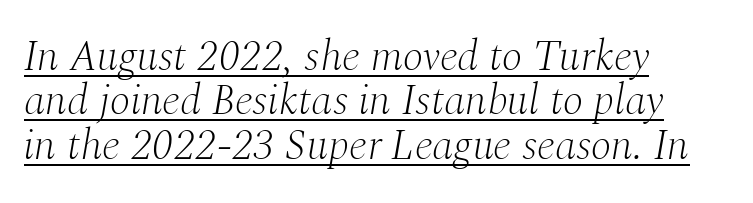
{"serif": "yes", "italic": "yes", "lean": "right", "slant_degrees": 10, "bold": "no", "weight": "light", "width": "normal", "stroke_contrast": "medium", "x_height": "medium", "monospaced": "no", "underline": "yes", "align": "left", "line_spacing": "tight", "line_spacing_ratio": 1.03, "letter_spacing": "normal", "letter_spacing_em": 0.0, "glyph_px": 43}
